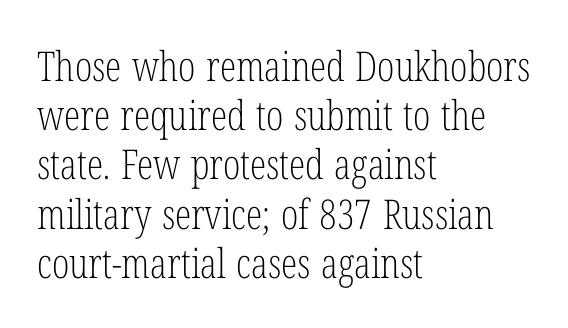
Notice how the stems are strictly vertical — no italics here. The area under the type is left untouched. Each word holds together tightly as a unit, with standard inter-letter gaps. Line starts are locked; line ends wander.
